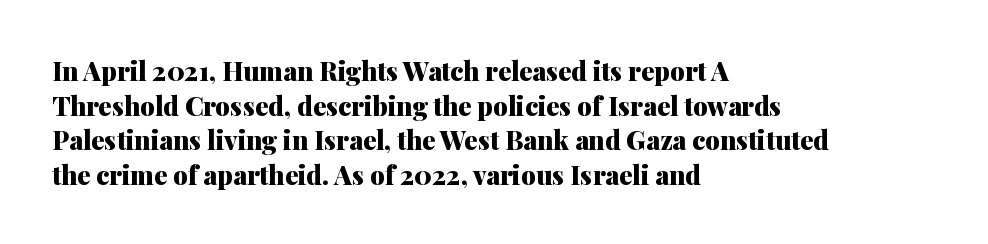
Q: Is the text bold? A: Yes.
Q: Is the text italic (slanted)? A: No, it is upright.
Q: Is the text underlined? A: No.
Q: How is the paragraph aligned? A: Left-aligned.
Q: Is the spacing between letters normal or unusually wide? A: Normal.
Q: Is the spacing between lines tight, normal or loose? A: Normal.
